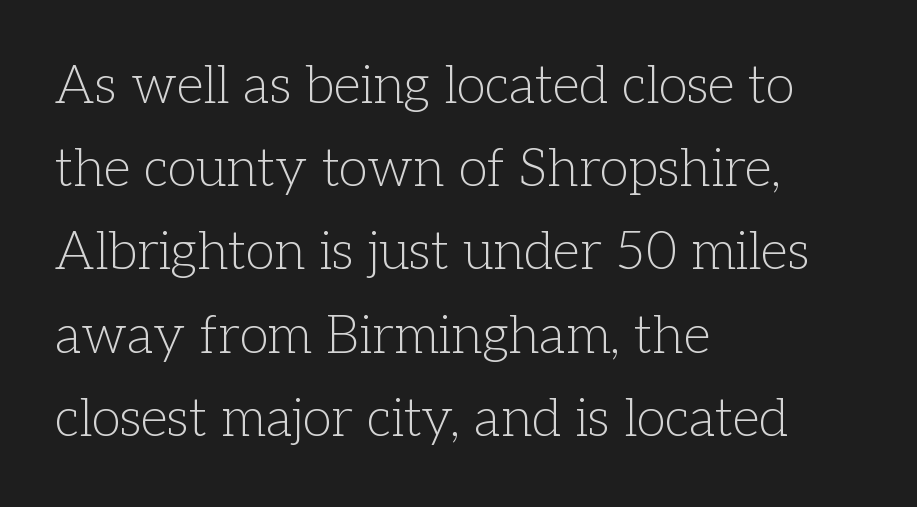
{"serif": "yes", "italic": "no", "bold": "no", "weight": "light", "width": "normal", "stroke_contrast": "low", "x_height": "medium", "monospaced": "no", "underline": "no", "align": "left", "line_spacing": "normal", "line_spacing_ratio": 1.57, "letter_spacing": "normal", "letter_spacing_em": 0.0, "glyph_px": 53}
